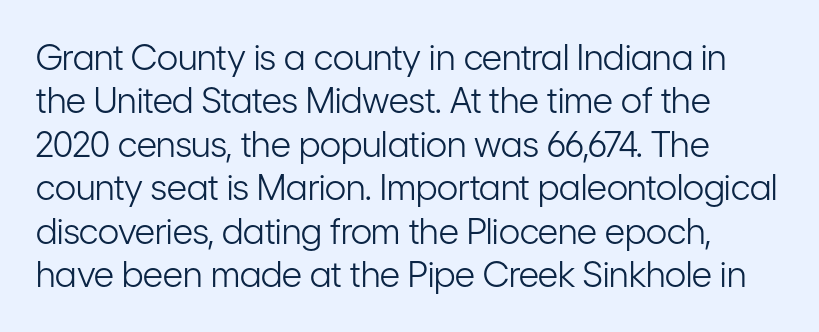
{"serif": "no", "italic": "no", "bold": "no", "weight": "light", "width": "condensed", "stroke_contrast": "low", "x_height": "medium", "monospaced": "no", "underline": "no", "line_spacing_ratio": 1.24, "letter_spacing": "normal", "letter_spacing_em": 0.0, "glyph_px": 35}
